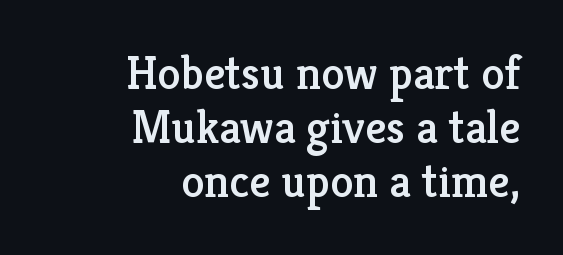
Tall strokes in this sample are plumb rather than angled. Tracking here is standard; glyphs follow each other at the usual distance. Type style note: has serifs. The lines are quadded right. One glance says dense: line gaps are narrower than usual.
